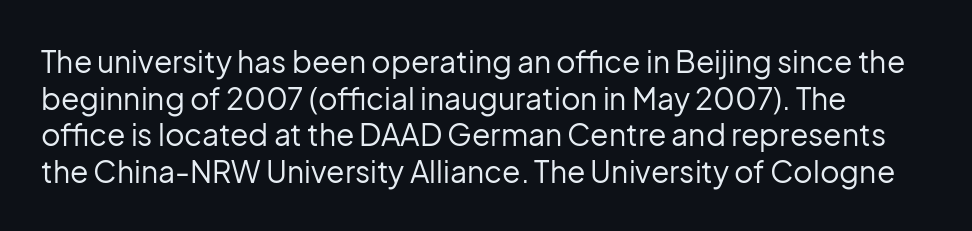
The letters advance in unequal steps, a hallmark of proportional type. Nobody touched the tracking dial on this one. The space directly below the letters is spotless. The font's upright variant was chosen for this text. The characters are drawn with everyday or finer stroke widths. This rendering employs a face without finishing strokes, i.e., a sans-serif.
